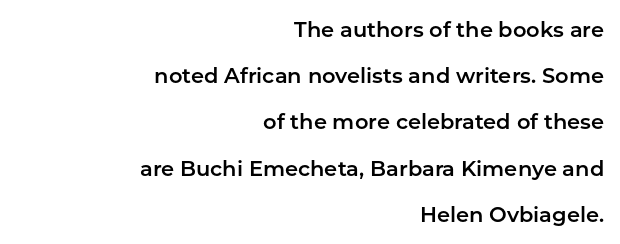
The image shows 21 px text type, upright; set right-aligned, loose line spacing (2.2x), normal letter spacing, not underlined.
